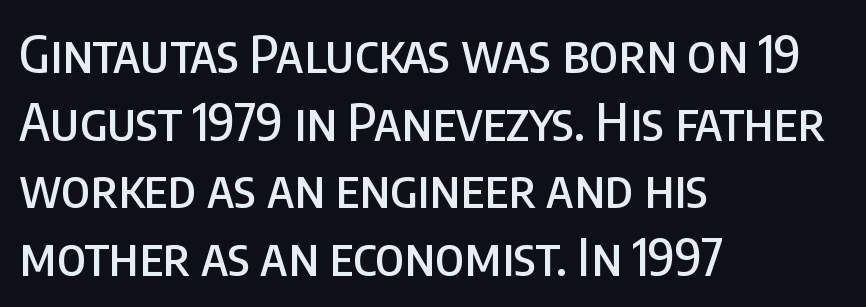
{"serif": "no", "italic": "no", "width": "condensed", "stroke_contrast": "low", "x_height": "large", "monospaced": "no", "underline": "no", "align": "left", "line_spacing": "normal", "line_spacing_ratio": 1.3, "letter_spacing": "normal", "letter_spacing_em": 0.0, "glyph_px": 52}
